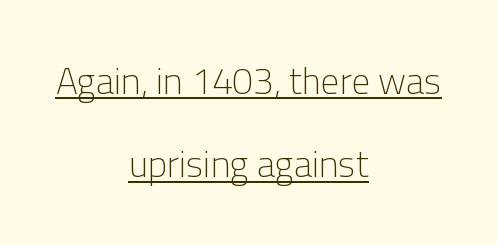
Q: Is the text bold? A: No.
Q: Is the text italic (slanted)? A: No, it is upright.
Q: Is the typeface a serif or a sans-serif typeface? A: Sans-serif.
Q: Is the text underlined? A: Yes.
Q: How is the paragraph aligned? A: Centered.
Q: Is the spacing between letters normal or unusually wide? A: Normal.
Q: Is the spacing between lines tight, normal or loose? A: Loose.
Q: Width (condensed, normal, or wide)? A: Normal.
Q: Stroke contrast? A: Low.
Q: x-height? A: Medium.
Q: Monospaced? A: No.
